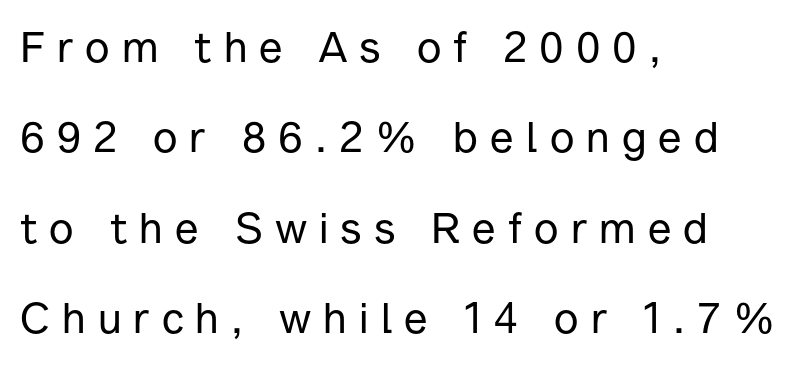
{"serif": "no", "italic": "no", "width": "normal", "stroke_contrast": "low", "x_height": "medium", "monospaced": "no", "underline": "no", "align": "left", "line_spacing": "loose", "line_spacing_ratio": 2.1, "letter_spacing": "wide", "letter_spacing_em": 0.28, "glyph_px": 43}
